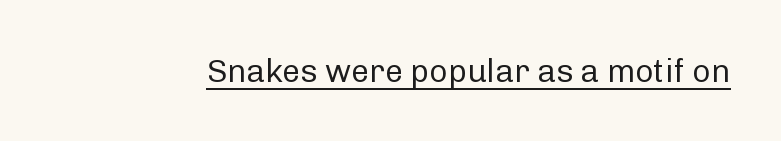
Q: Is the text bold? A: No.
Q: Is the text italic (slanted)? A: No, it is upright.
Q: Is the typeface a serif or a sans-serif typeface? A: Sans-serif.
Q: Is the text underlined? A: Yes.
Q: Is the spacing between letters normal or unusually wide? A: Normal.
Q: Width (condensed, normal, or wide)? A: Normal.
Q: Stroke contrast? A: Low.
Q: x-height? A: Medium.
Q: Monospaced? A: No.
